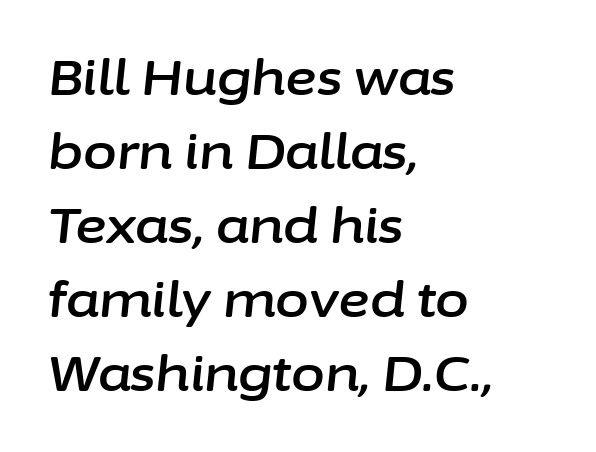
The image shows 49 px text type, italic (leaning right); set left-aligned, normal line spacing (1.51x), normal letter spacing, not underlined; low stroke contrast and a medium x-height.
